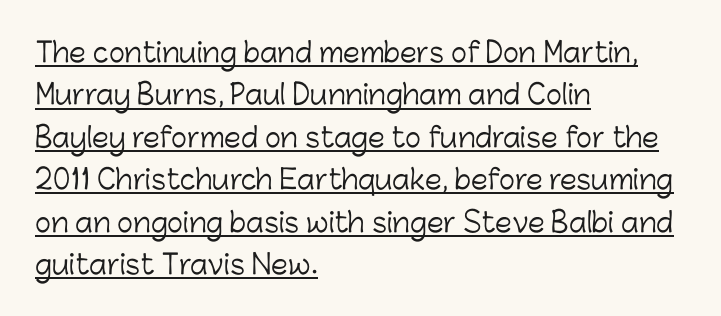
The image shows 27 px text type, upright; set left-aligned, normal line spacing (1.57x), normal letter spacing, underlined.
